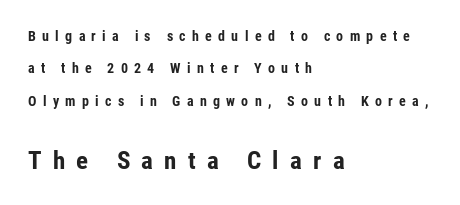
The image shows 25 px bold type, upright; set left-aligned, loose line spacing (2.31x), unusually wide letter spacing (+0.45 em), not underlined; the second (bottom) block is 1.79x larger.
